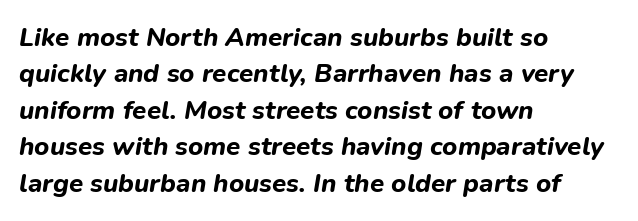
The image shows 26 px bold type, italic (leaning right); set left-aligned, normal line spacing (1.4x), normal letter spacing, not underlined.
